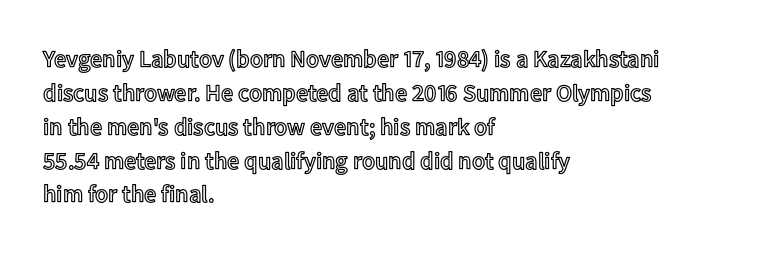
Q: Is the text italic (slanted)? A: No, it is upright.
Q: Is the text underlined? A: No.
Q: How is the paragraph aligned? A: Left-aligned.
Q: Is the spacing between letters normal or unusually wide? A: Normal.
Q: Is the spacing between lines tight, normal or loose? A: Normal.
